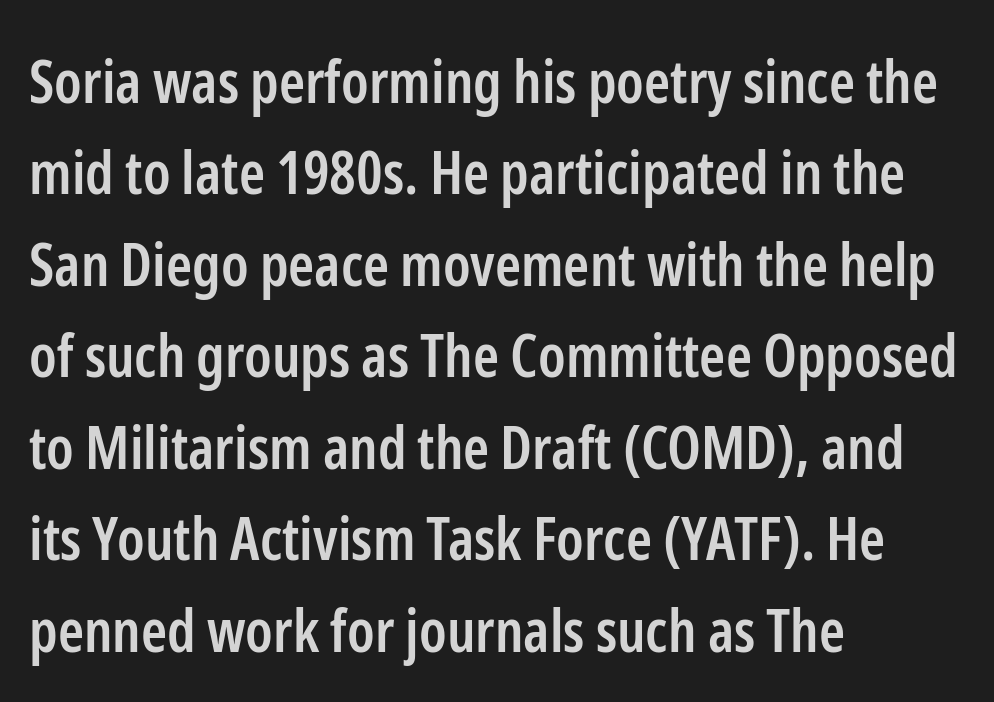
The image shows 59 px semibold, condensed sans-serif type, upright; set left-aligned, normal line spacing (1.55x), normal letter spacing, not underlined; low stroke contrast and a medium x-height.
